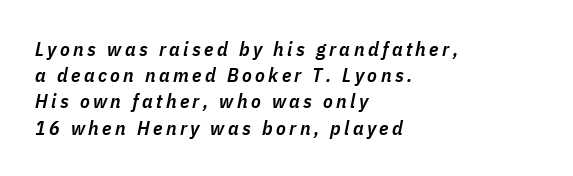
Q: Is the text bold? A: Semi-bold.
Q: Is the text italic (slanted)? A: Yes, it leans right by about 11 degrees.
Q: Is the text underlined? A: No.
Q: How is the paragraph aligned? A: Left-aligned.
Q: Is the spacing between lines tight, normal or loose? A: Normal.
